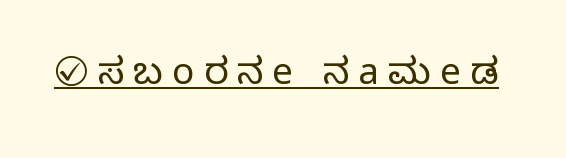
Counters stay open thanks to moderate or lighter strokes. A typesetter would call this proportional, since set widths differ per character. This is roman type, the default non-slanted kind. The rendered words wear a rule along their underside.
